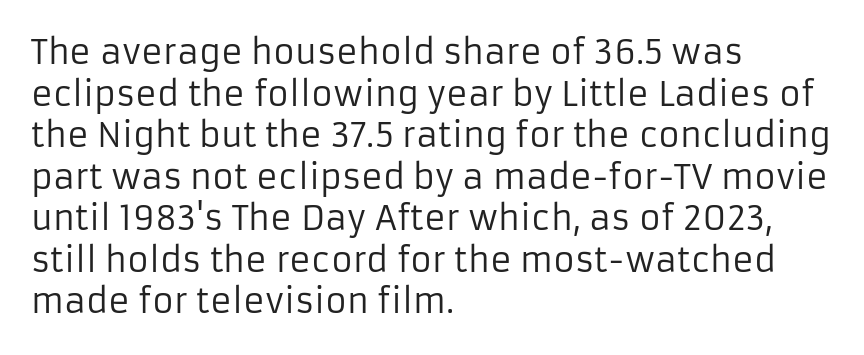
{"serif": "no", "italic": "no", "bold": "no", "weight": "regular", "width": "normal", "stroke_contrast": "low", "x_height": "medium", "monospaced": "no", "underline": "no", "align": "left", "line_spacing": "normal", "line_spacing_ratio": 1.26, "letter_spacing": "normal", "letter_spacing_em": 0.0, "glyph_px": 33}
